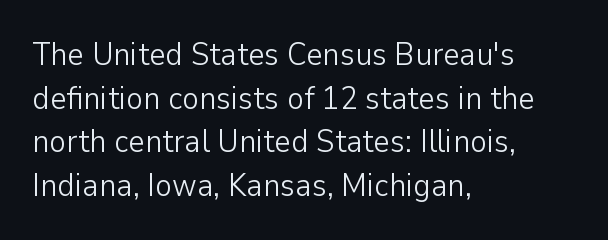
Looks like regular typesetting: each glyph gets only the width it needs. The lines in this sample share a left origin and differ only in where they stop. Is there much room between lines? A standard amount, neither cramped nor airy. Descender tails drop into unmarked territory. Nothing heavy about these letters — not bold at all.
